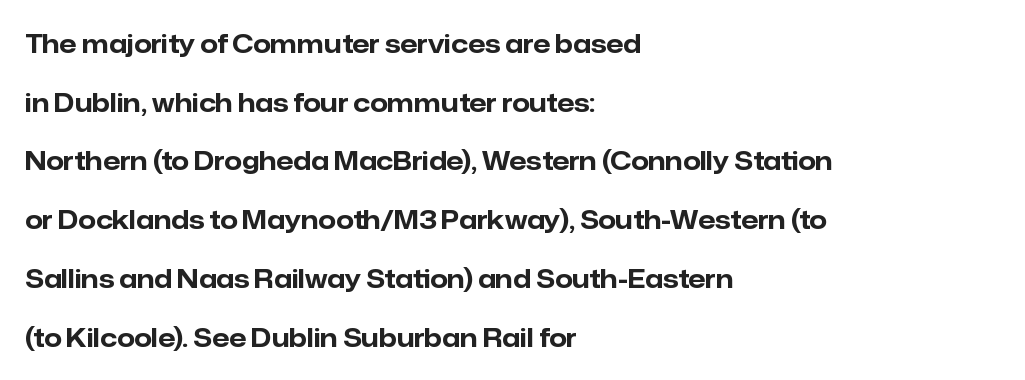
{"italic": "no", "bold": "yes", "underline": "no", "align": "left", "line_spacing": "loose", "line_spacing_ratio": 2.35, "letter_spacing": "normal", "letter_spacing_em": 0.0, "glyph_px": 25}
